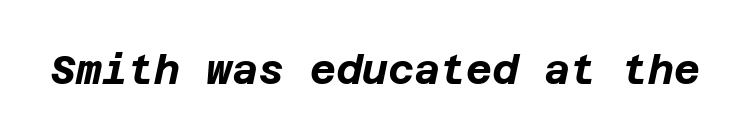
Just letters on the line, the space beneath them empty. A typesetter would call this zero additional tracking. Characters are canted at an angle relative to the baseline's perpendicular. Stroke thickness is high; the sample reads as a true bold.
